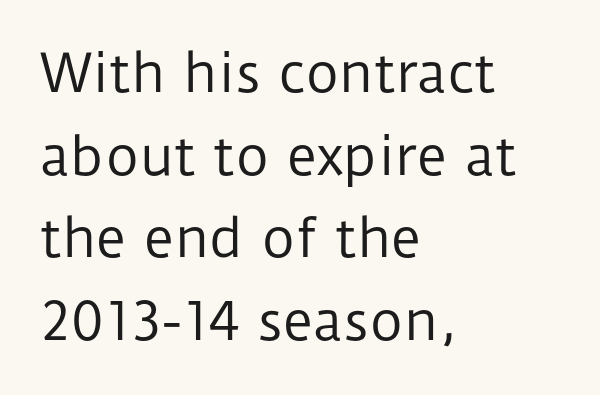
{"serif": "no", "italic": "no", "bold": "no", "weight": "regular", "width": "normal", "stroke_contrast": "low", "x_height": "medium", "monospaced": "no", "underline": "no", "align": "left", "line_spacing": "normal", "line_spacing_ratio": 1.59, "letter_spacing": "normal", "letter_spacing_em": 0.0, "glyph_px": 52}
